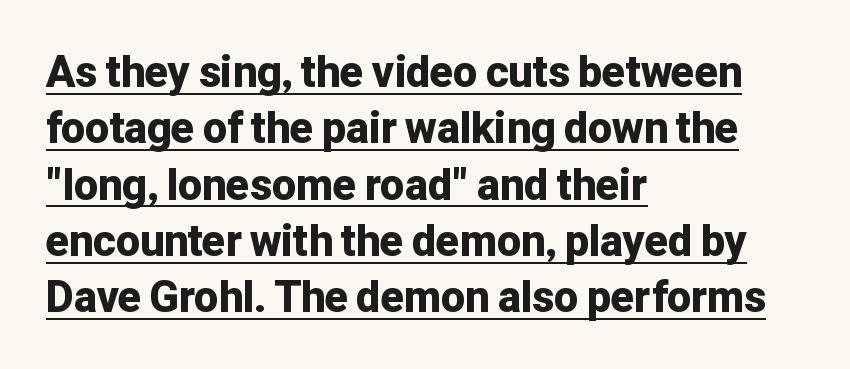
The image shows 43 px bold sans-serif type, upright; set left-aligned, normal line spacing (1.31x), normal letter spacing, underlined; low stroke contrast and a medium x-height.
